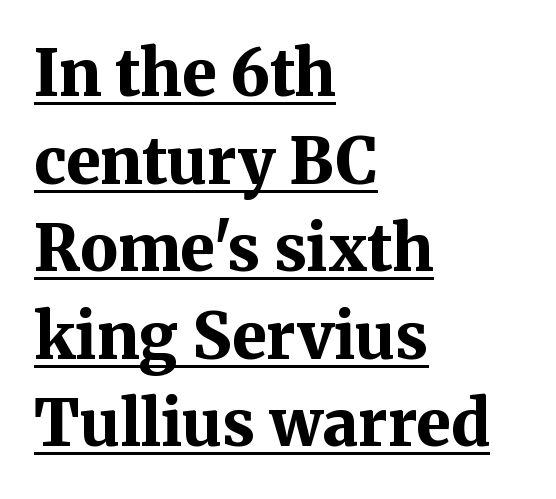
Q: Is the text bold? A: Yes.
Q: Is the text italic (slanted)? A: No, it is upright.
Q: Is the typeface a serif or a sans-serif typeface? A: Serif.
Q: Is the text underlined? A: Yes.
Q: How is the paragraph aligned? A: Left-aligned.
Q: Is the spacing between letters normal or unusually wide? A: Normal.
Q: Is the spacing between lines tight, normal or loose? A: Normal.
Q: Width (condensed, normal, or wide)? A: Normal.
Q: Stroke contrast? A: Medium.
Q: x-height? A: Medium.
Q: Monospaced? A: No.
